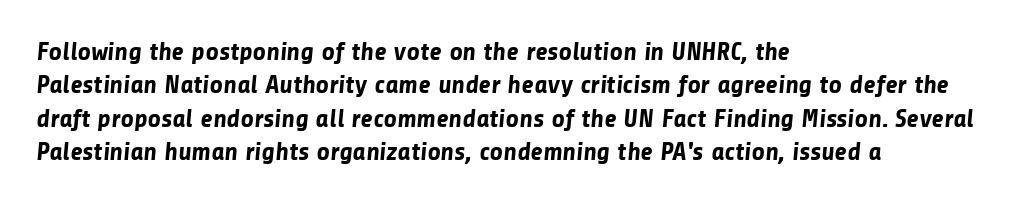
Q: Is the text bold? A: Yes.
Q: Is the text underlined? A: No.
Q: How is the paragraph aligned? A: Left-aligned.
Q: Is the spacing between letters normal or unusually wide? A: Normal.
Q: Is the spacing between lines tight, normal or loose? A: Normal.
